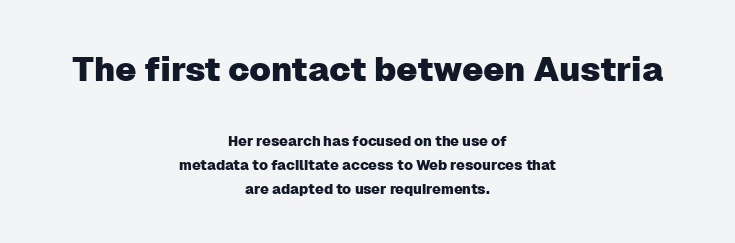
Q: Is the text italic (slanted)? A: No, it is upright.
Q: Is the typeface a serif or a sans-serif typeface? A: Sans-serif.
Q: Is the text underlined? A: No.
Q: How is the paragraph aligned? A: Centered.
Q: Is the spacing between letters normal or unusually wide? A: Normal.
Q: Is the spacing between lines tight, normal or loose? A: Normal.
Q: Which block of text is set in a larger size, the first (top) or the second (bottom)? A: The first (top) one.
Q: Width (condensed, normal, or wide)? A: Normal.
Q: Stroke contrast? A: Low.
Q: x-height? A: Medium.
Q: Monospaced? A: No.
